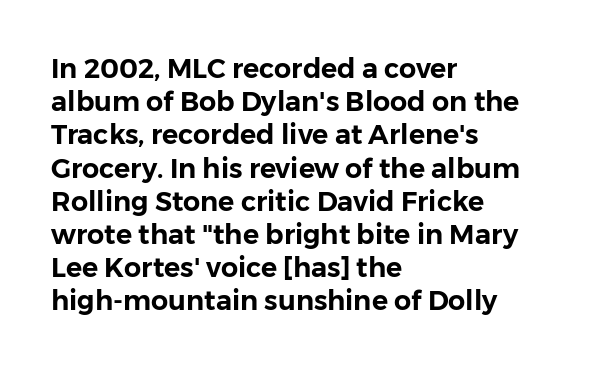
Q: Is the text italic (slanted)? A: No, it is upright.
Q: Is the text underlined? A: No.
Q: How is the paragraph aligned? A: Left-aligned.
Q: Is the spacing between letters normal or unusually wide? A: Normal.
